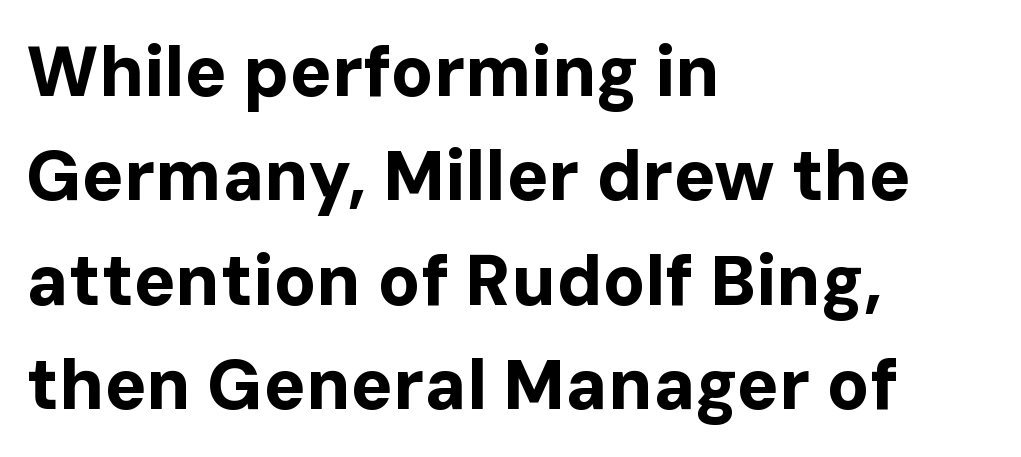
{"serif": "no", "italic": "no", "bold": "yes", "weight": "bold", "width": "normal", "stroke_contrast": "low", "x_height": "medium", "monospaced": "no", "underline": "no", "align": "left", "line_spacing": "normal", "line_spacing_ratio": 1.49, "letter_spacing": "normal", "letter_spacing_em": 0.0, "glyph_px": 70}
